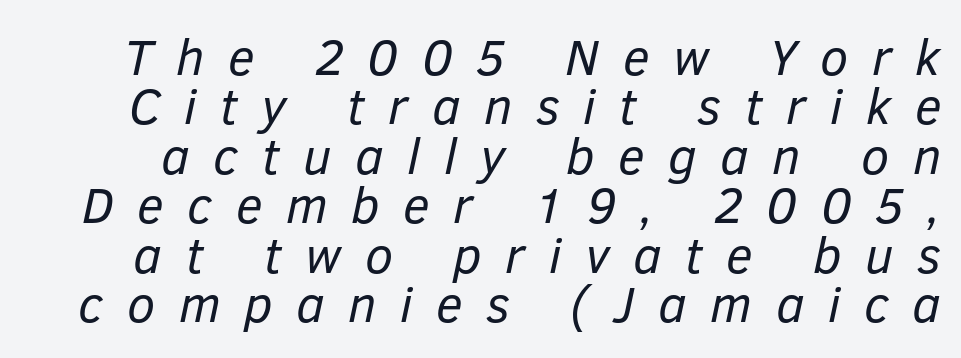
Q: Is the text bold? A: No.
Q: Is the text italic (slanted)? A: Yes, it leans right by about 12 degrees.
Q: Is the text underlined? A: No.
Q: Is the spacing between letters normal or unusually wide? A: Unusually wide.
Q: Is the spacing between lines tight, normal or loose? A: Tight.
Q: Width (condensed, normal, or wide)? A: Normal.
Q: Stroke contrast? A: Low.
Q: x-height? A: Medium.
Q: Monospaced? A: No.
